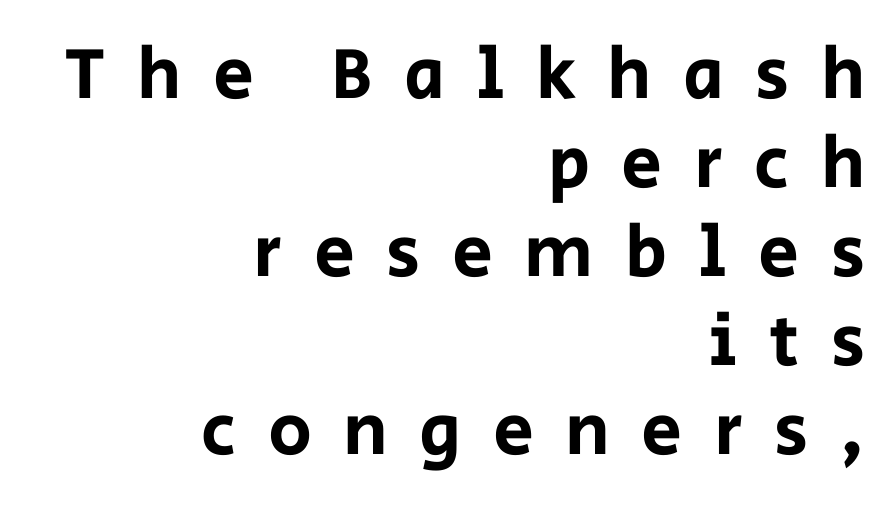
{"serif": "no", "italic": "no", "width": "normal", "stroke_contrast": "low", "x_height": "large", "monospaced": "no", "underline": "no", "align": "right", "line_spacing_ratio": 1.22, "letter_spacing": "wide", "letter_spacing_em": 0.43, "glyph_px": 73}
